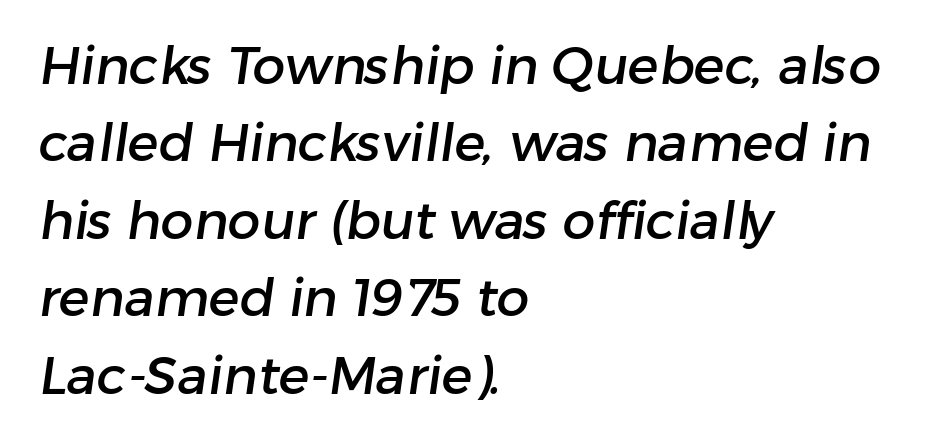
A typesetter would call this proportional, since set widths differ per character. Is this a sans? Yes — the strokes have no serifs. Honestly, there is no underline to notice here at all. The text block is weighted toward the left margin, trailing off unevenly rightward. A typesetter would call this leading conventional body-copy spacing.
